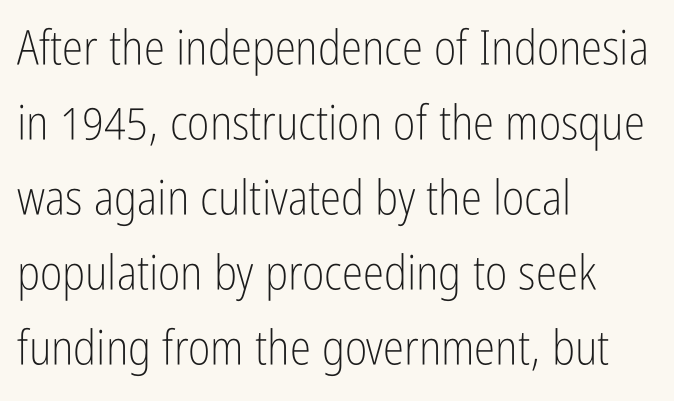
Q: Is the text bold? A: No.
Q: Is the text italic (slanted)? A: No, it is upright.
Q: Is the typeface a serif or a sans-serif typeface? A: Sans-serif.
Q: Is the text underlined? A: No.
Q: How is the paragraph aligned? A: Left-aligned.
Q: Is the spacing between letters normal or unusually wide? A: Normal.
Q: Is the spacing between lines tight, normal or loose? A: Normal.
Q: Width (condensed, normal, or wide)? A: Condensed.
Q: Stroke contrast? A: Low.
Q: x-height? A: Medium.
Q: Monospaced? A: No.
